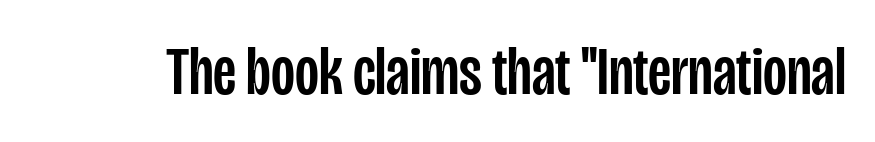
{"serif": "no", "italic": "no", "width": "condensed", "stroke_contrast": "low", "x_height": "large", "monospaced": "no", "underline": "no", "letter_spacing": "normal", "letter_spacing_em": 0.0, "glyph_px": 69}
